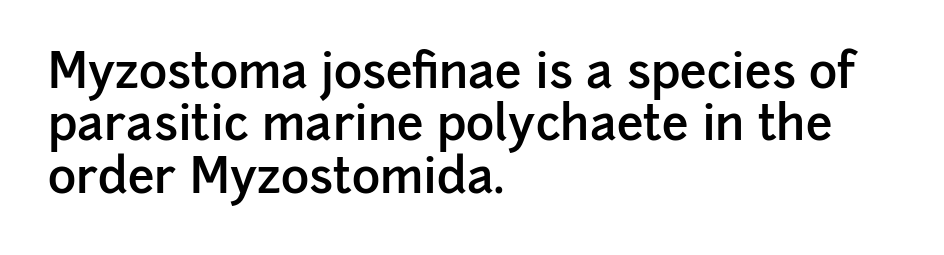
Q: Is the text bold? A: Semi-bold.
Q: Is the text italic (slanted)? A: No, it is upright.
Q: Is the typeface a serif or a sans-serif typeface? A: Sans-serif.
Q: Is the text underlined? A: No.
Q: How is the paragraph aligned? A: Left-aligned.
Q: Is the spacing between letters normal or unusually wide? A: Normal.
Q: Is the spacing between lines tight, normal or loose? A: Tight.
Q: Width (condensed, normal, or wide)? A: Normal.
Q: Stroke contrast? A: Low.
Q: x-height? A: Medium.
Q: Monospaced? A: No.
